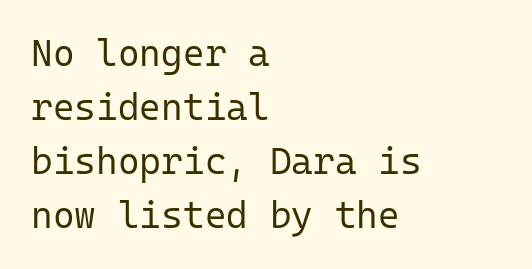
You could call the tracking neutral — neither tight nor loose. The lettering holds an erect, upright posture throughout. The space directly below the letters is spotless. Nothing heavy about these letters — not bold at all. Fixed-width glyphs throughout — classic coding-font behaviour. These lines stack with their left ends in a neat column.
